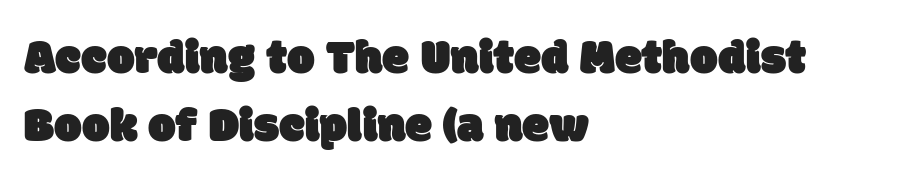
Typographically, this falls in the sans-serif category. Between one letter and the next there's only the usual sliver of space. Each line starts at the same left margin while the right side varies. Rule under the text: the space is simply empty. This block has exactly the height ordinary leading produces.
